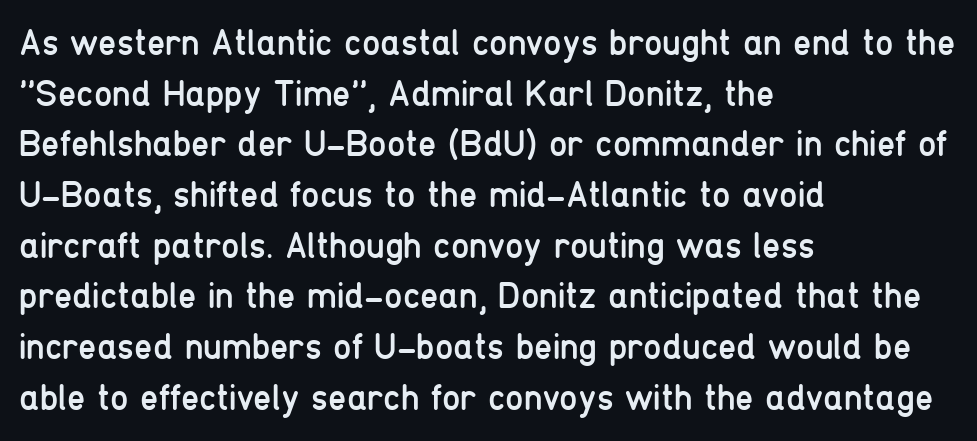
{"serif": "no", "italic": "no", "bold": "no", "weight": "regular", "width": "condensed", "stroke_contrast": "low", "x_height": "medium", "monospaced": "no", "underline": "no", "align": "left", "line_spacing": "normal", "line_spacing_ratio": 1.37, "letter_spacing": "normal", "letter_spacing_em": 0.0, "glyph_px": 37}
